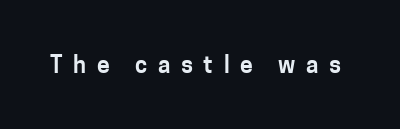
{"italic": "no", "underline": "no", "letter_spacing": "wide", "letter_spacing_em": 0.46, "glyph_px": 23}
